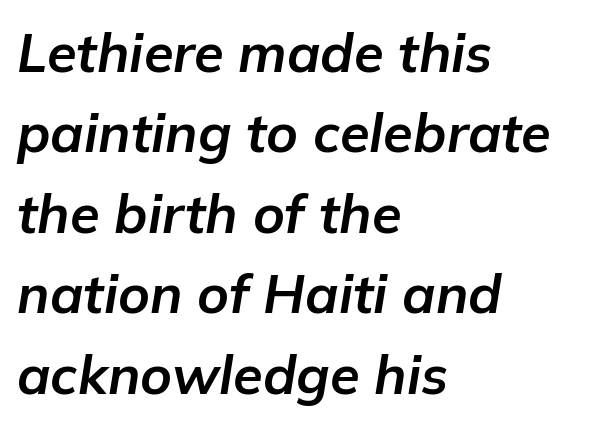
{"italic": "yes", "lean": "right", "slant_degrees": 9, "bold": "yes", "weight": "bold", "width": "normal", "stroke_contrast": "low", "x_height": "medium", "monospaced": "no", "underline": "no", "align": "left", "line_spacing": "normal", "line_spacing_ratio": 1.49, "letter_spacing": "normal", "letter_spacing_em": 0.0, "glyph_px": 54}
